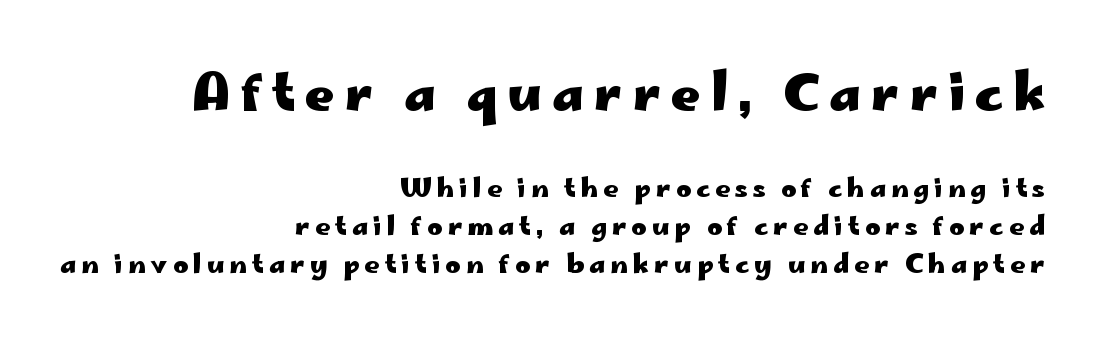
Visually, the top section dominates because its glyphs are scaled up. Short and long lines alike share a common ending point at right. Rule under the text: the space is simply empty. You can tell from the bare stems that sans-serif type was used. These words are printed bold, with thick strokes throughout. The letters stand upright; this is a roman face.
